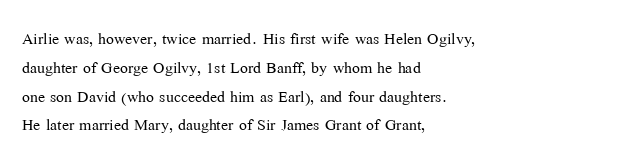
Each new line begins a customary step beneath the previous one. Stems here are at most as thick as an everyday book face. Words appear dense and cohesive because spacing is normal. Descenders hang freely into open space. The axis of the letterforms is exactly vertical.
